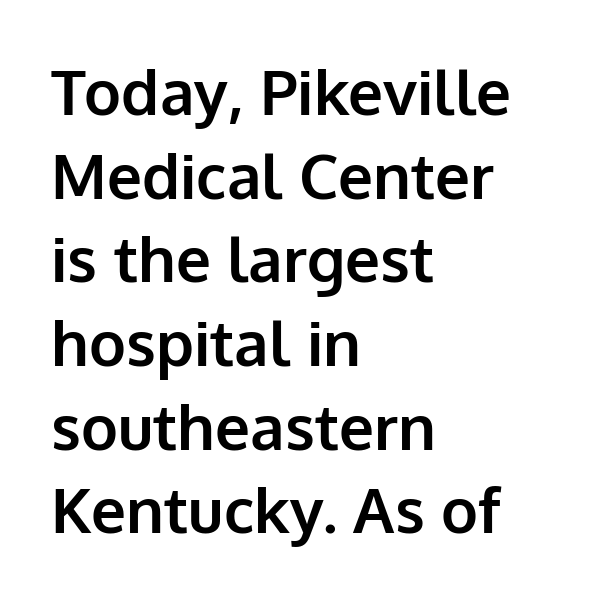
The image shows 62 px bold sans-serif type, upright; set left-aligned, normal line spacing (1.35x), normal letter spacing, not underlined; low stroke contrast and a medium x-height.
